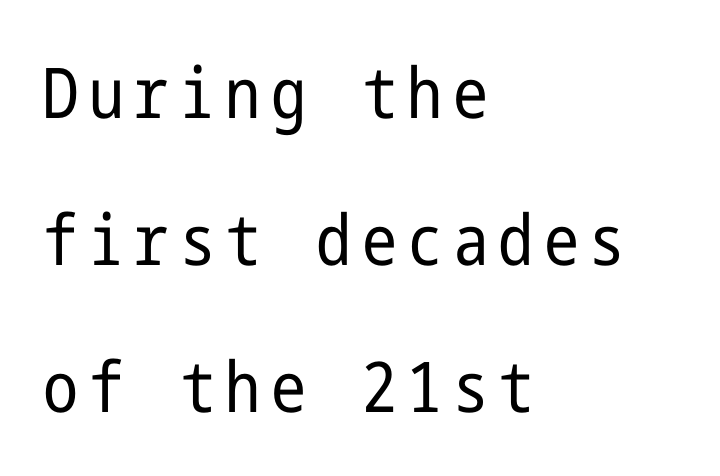
Q: Is the text bold? A: No.
Q: Is the text italic (slanted)? A: No, it is upright.
Q: Is the typeface a serif or a sans-serif typeface? A: Sans-serif.
Q: Is the text underlined? A: No.
Q: How is the paragraph aligned? A: Left-aligned.
Q: Is the spacing between lines tight, normal or loose? A: Loose.
Q: Width (condensed, normal, or wide)? A: Condensed.
Q: Stroke contrast? A: Low.
Q: x-height? A: Medium.
